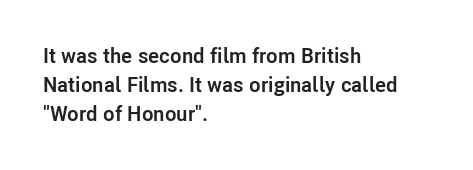
The lines are quadded left. These lines keep a tight, regular rhythm from letter to letter. The gap between lines stays unmarked. It's the straight-up-and-down kind of type. The rendering uses a moderate line-height, typical for paragraphs. Pretty heavy lettering here — definitely bold.
